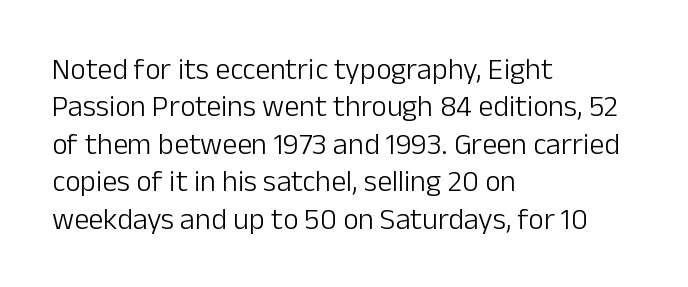
No extra tracking has been applied to these lines. The rendering uses a moderate line-height, typical for paragraphs. The space directly below the letters is spotless. Looks like regular typesetting: each glyph gets only the width it needs.
